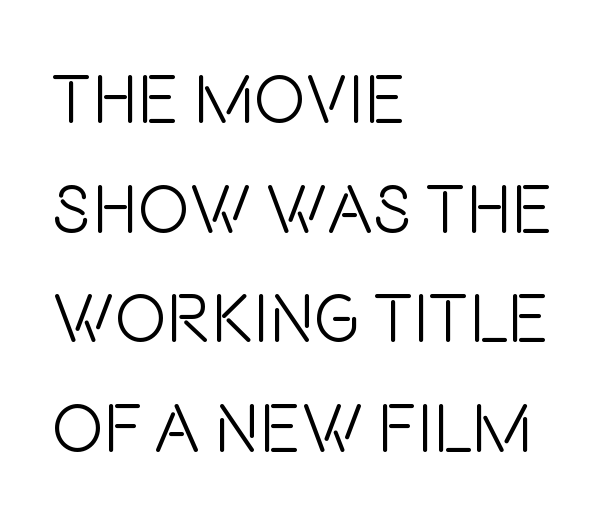
The image shows 69 px light, condensed sans-serif type, upright; set left-aligned, normal line spacing (1.59x), normal letter spacing, not underlined; low stroke contrast and a large x-height.
